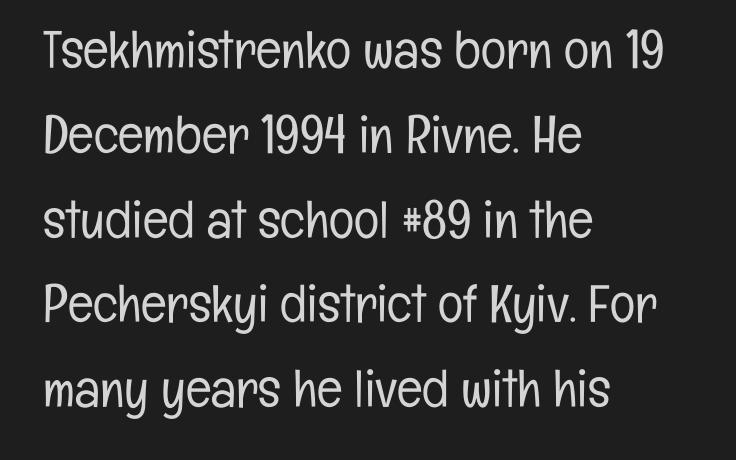
{"serif": "no", "italic": "no", "bold": "no", "weight": "light", "width": "condensed", "stroke_contrast": "low", "x_height": "medium", "monospaced": "no", "underline": "no", "align": "left", "line_spacing": "normal", "line_spacing_ratio": 1.6, "letter_spacing": "normal", "letter_spacing_em": 0.0, "glyph_px": 53}
